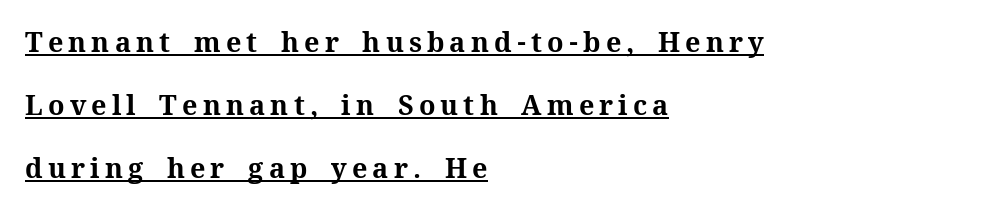
The image shows 27 px bold type, upright; set left-aligned, loose line spacing (2.34x), underlined.
